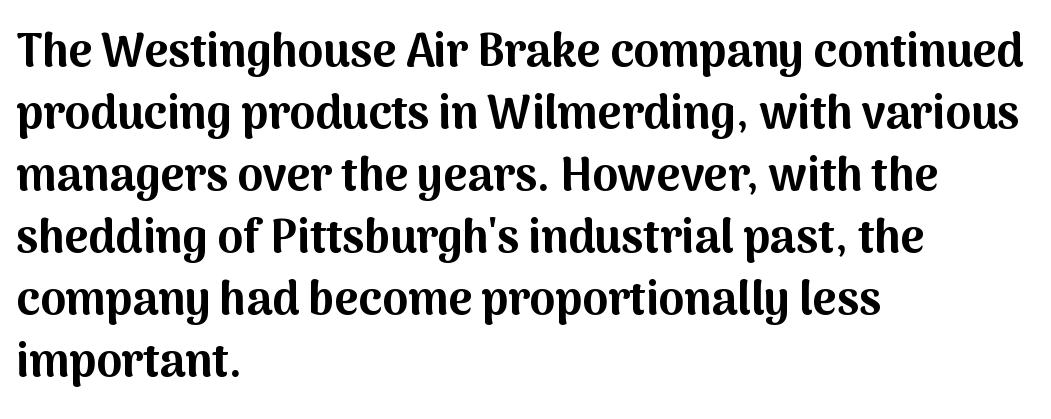
Leftover space on each line is placed entirely after the last word. Strokes here are thick enough to call this a true bold. Each letter keeps its own natural width here, so spacing adapts to shape. Ordinary non-slanted type is in use.
